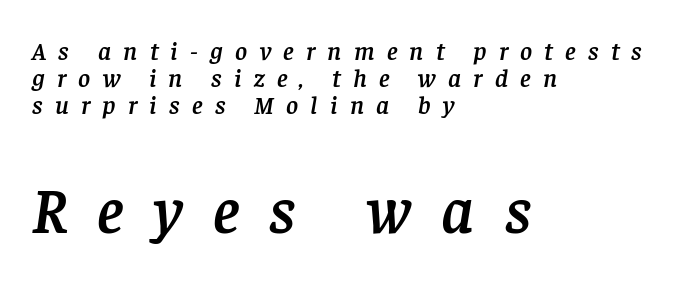
The image shows 65 px serif type, italic (leaning right); set left-aligned, tight line spacing (1.04x), unusually wide letter spacing (+0.47 em), not underlined; the second (bottom) block is 2.5x larger; low stroke contrast and a large x-height.
